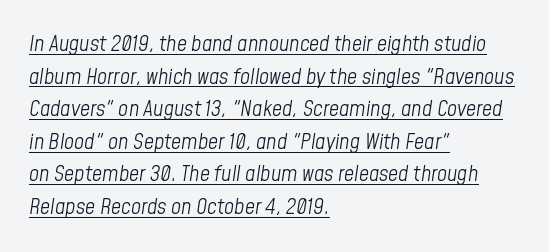
The sample's only ornament is a line tracing under the words. The axis of the letterforms is tilted away from vertical. Summary of vertical rhythm: regular, with standard interline spacing. Look at the tracking — it's just the regular setting, nothing added. Left-aligned paragraph, ragged on the right. The letterforms sit at book weight or below.
